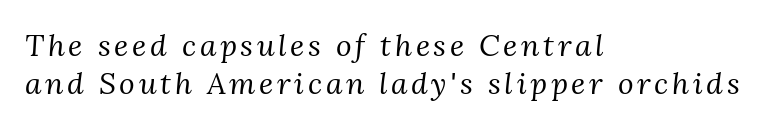
Q: Is the text bold? A: No.
Q: Is the text italic (slanted)? A: Yes, it leans right by about 3 degrees.
Q: Is the typeface a serif or a sans-serif typeface? A: Serif.
Q: Is the text underlined? A: No.
Q: How is the paragraph aligned? A: Left-aligned.
Q: Is the spacing between lines tight, normal or loose? A: Normal.
Q: Width (condensed, normal, or wide)? A: Normal.
Q: Stroke contrast? A: Medium.
Q: x-height? A: Medium.
Q: Monospaced? A: No.
